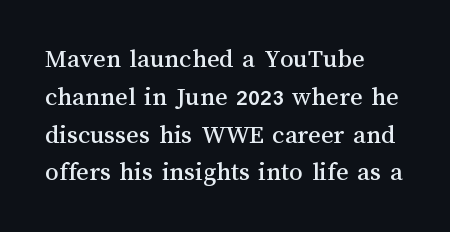
Q: Is the text italic (slanted)? A: No, it is upright.
Q: Is the text underlined? A: No.
Q: How is the paragraph aligned? A: Left-aligned.
Q: Is the spacing between letters normal or unusually wide? A: Normal.
Q: Is the spacing between lines tight, normal or loose? A: Normal.
